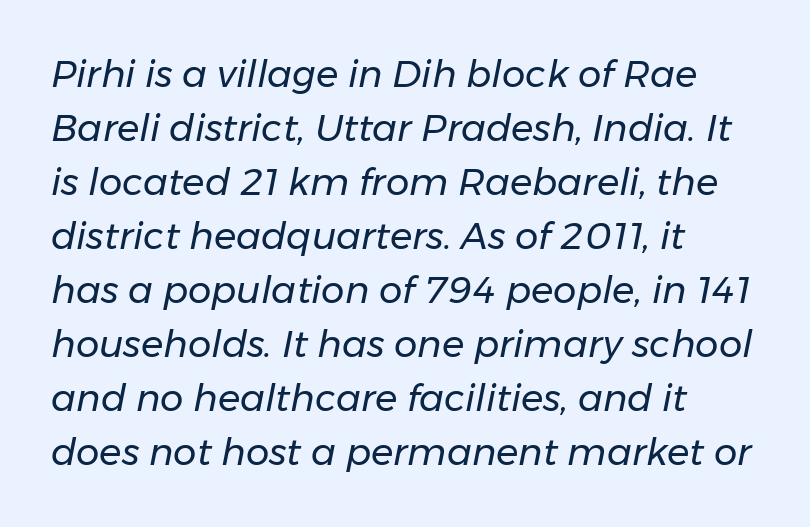
Q: Is the text bold? A: No.
Q: Is the text italic (slanted)? A: Yes, it leans right by about 11 degrees.
Q: Is the text underlined? A: No.
Q: How is the paragraph aligned? A: Left-aligned.
Q: Is the spacing between letters normal or unusually wide? A: Normal.
Q: Is the spacing between lines tight, normal or loose? A: Normal.
Q: Width (condensed, normal, or wide)? A: Normal.
Q: Stroke contrast? A: Low.
Q: x-height? A: Medium.
Q: Monospaced? A: No.
